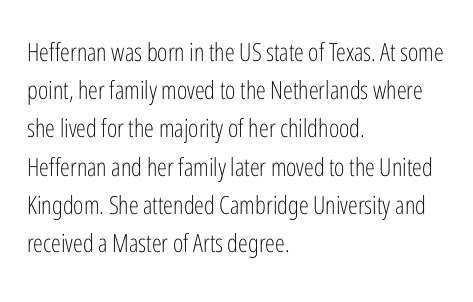
Q: Is the text bold? A: No.
Q: Is the text italic (slanted)? A: No, it is upright.
Q: Is the text underlined? A: No.
Q: How is the paragraph aligned? A: Left-aligned.
Q: Is the spacing between letters normal or unusually wide? A: Normal.
Q: Is the spacing between lines tight, normal or loose? A: Normal.
